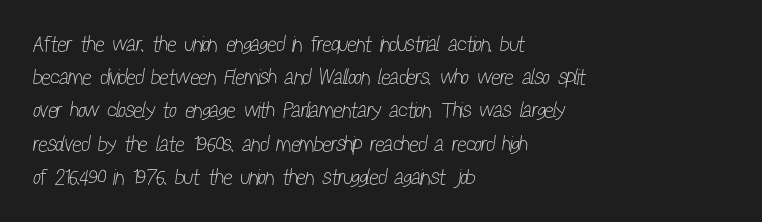
Q: Is the text bold? A: No.
Q: Is the text underlined? A: No.
Q: How is the paragraph aligned? A: Left-aligned.
Q: Is the spacing between letters normal or unusually wide? A: Normal.
Q: Is the spacing between lines tight, normal or loose? A: Normal.
